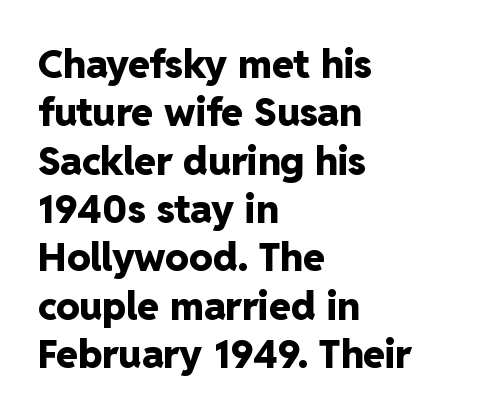
The face used here is proportionally spaced, like ordinary book or web type. Notice how the stems are strictly vertical — no italics here. This is heavy type, rendered in bold. Letterform terminals end flat and unadorned throughout the passage. The text block is weighted toward the left margin, trailing off unevenly rightward. Words appear dense and cohesive because spacing is normal.
